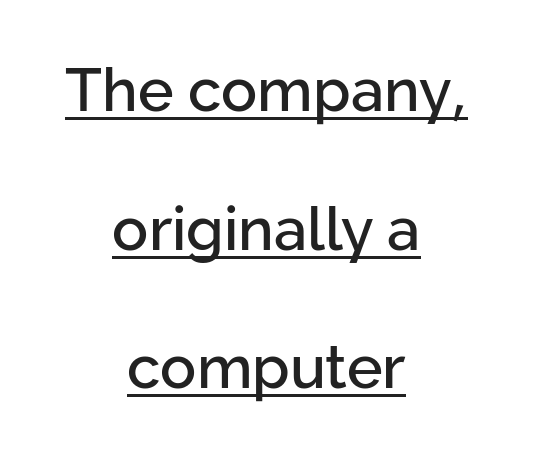
The image shows 60 px sans-serif type, upright; set centered, loose line spacing (2.31x), normal letter spacing, underlined; low stroke contrast and a medium x-height.
